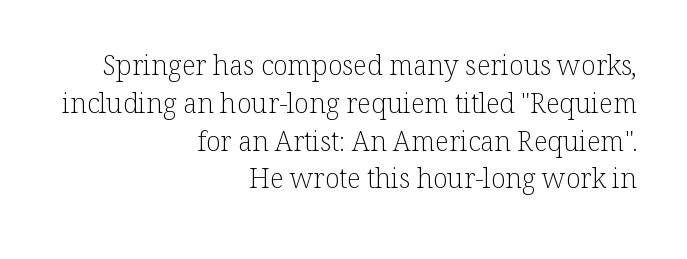
Rule under the text: the space is simply empty. The letterforms sit at book weight or below. The line texture is even and compact thanks to regular tracking. The line-height multiplier appears to be the usual default. The specimen reads as upright at a glance.
